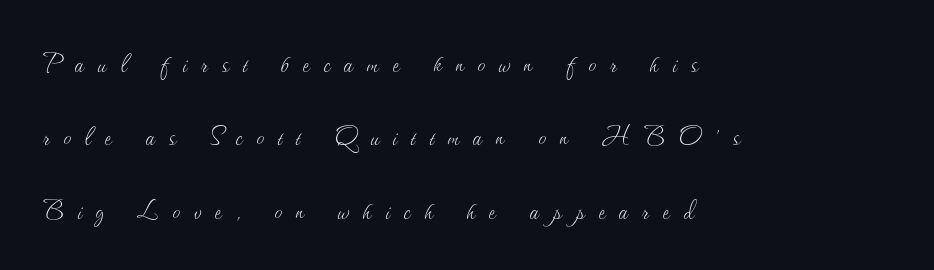
No chunkiness to these letters — they're not bold. The space beneath each line is pristine and unruled. Look at the tracking — it's clearly loosened, letters drifting apart. A typesetter would call this leading open, well beyond the default. Notice how the passage keeps a crisp vertical edge on the left only.
